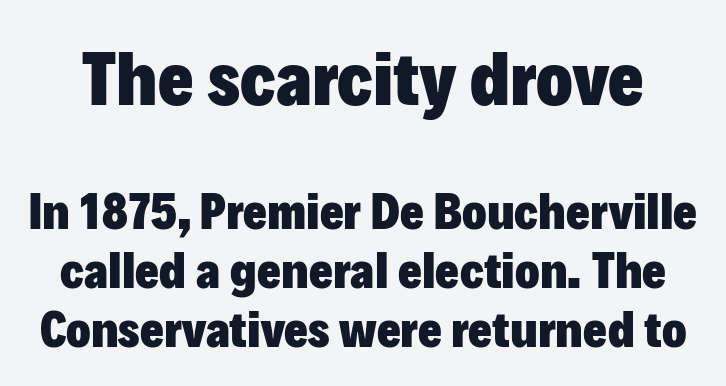
The image shows 76 px heavy sans-serif type, upright; set line spacing 1.16x, normal letter spacing, not underlined; the first (top) block is 1.49x larger; low stroke contrast and a medium x-height.
